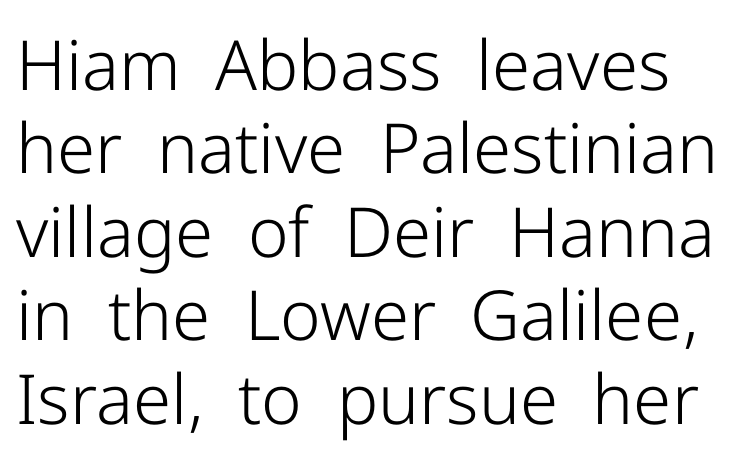
Q: Is the text bold? A: No.
Q: Is the text italic (slanted)? A: No, it is upright.
Q: Is the typeface a serif or a sans-serif typeface? A: Sans-serif.
Q: Is the text underlined? A: No.
Q: Is the spacing between letters normal or unusually wide? A: Normal.
Q: Width (condensed, normal, or wide)? A: Normal.
Q: Stroke contrast? A: Low.
Q: x-height? A: Medium.
Q: Monospaced? A: No.
